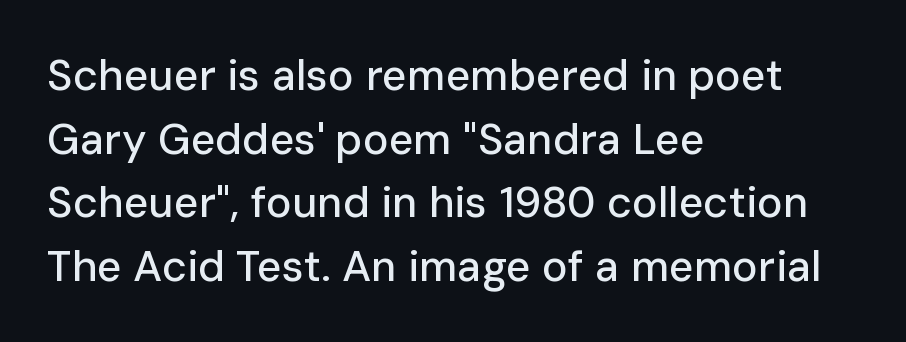
The image shows 43 px sans-serif type, upright; set left-aligned, normal line spacing (1.48x), normal letter spacing, not underlined; low stroke contrast and a medium x-height.
